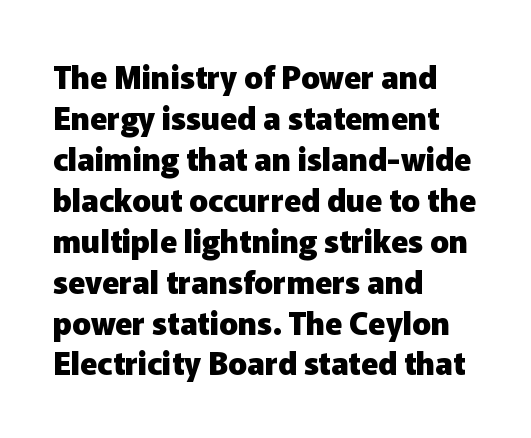
The image shows 31 px heavy sans-serif type, upright; set left-aligned, normal line spacing (1.32x), normal letter spacing, not underlined; low stroke contrast and a medium x-height.
